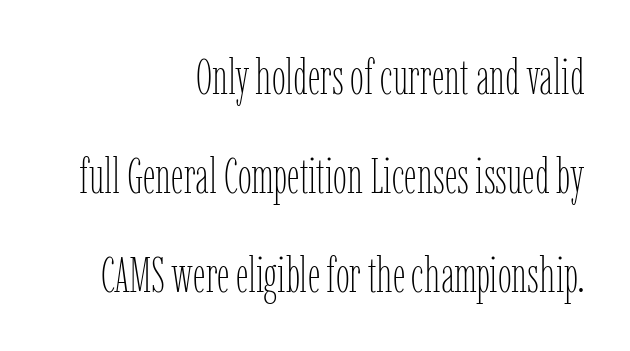
Q: Is the text bold? A: No.
Q: Is the text italic (slanted)? A: No, it is upright.
Q: Is the text underlined? A: No.
Q: How is the paragraph aligned? A: Right-aligned.
Q: Is the spacing between letters normal or unusually wide? A: Normal.
Q: Is the spacing between lines tight, normal or loose? A: Loose.
Q: Width (condensed, normal, or wide)? A: Condensed.
Q: Stroke contrast? A: Low.
Q: x-height? A: Medium.
Q: Monospaced? A: No.
